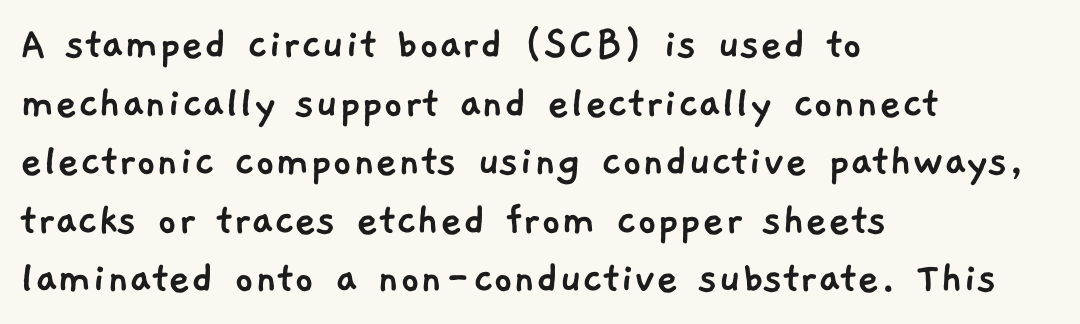
{"serif": "no", "width": "normal", "stroke_contrast": "low", "x_height": "medium", "monospaced": "no", "underline": "no", "align": "left", "line_spacing_ratio": 1.22, "letter_spacing": "normal", "letter_spacing_em": 0.0, "glyph_px": 48}
